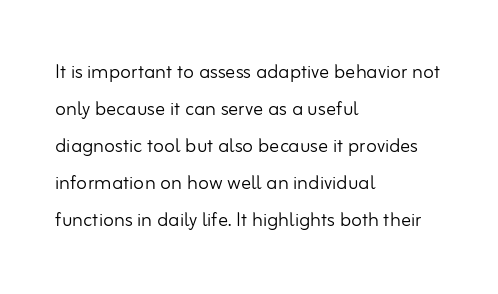
{"italic": "no", "bold": "no", "underline": "no", "align": "left", "line_spacing": "normal", "line_spacing_ratio": 1.48, "letter_spacing": "normal", "letter_spacing_em": 0.0, "glyph_px": 25}
